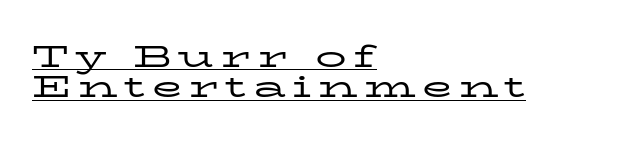
The image shows 31 px regular-weight, wide serif type, upright; set left-aligned, tight line spacing (0.98x), unusually wide letter spacing (+0.21 em), underlined; low stroke contrast and a medium x-height.
